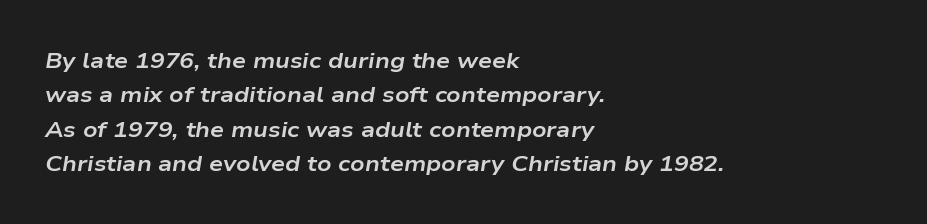
Typesetter's note: full bold, strokes at maximum text heaviness. Posture: slanted. The designer left line spacing at the default. The gaps between neighbouring characters are ordinary and unremarkable.
